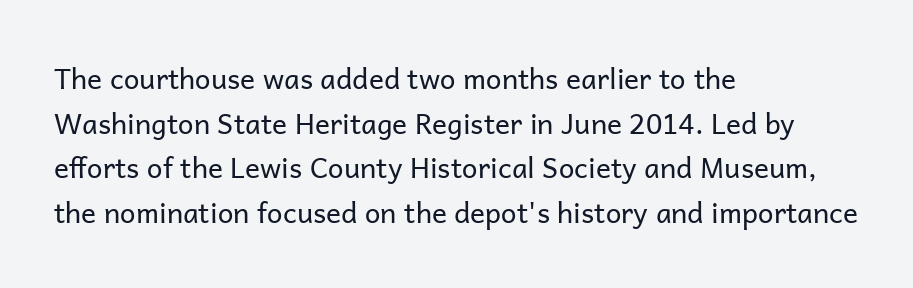
Q: Is the text bold? A: No.
Q: Is the text italic (slanted)? A: No, it is upright.
Q: Is the typeface a serif or a sans-serif typeface? A: Sans-serif.
Q: Is the text underlined? A: No.
Q: How is the paragraph aligned? A: Left-aligned.
Q: Is the spacing between letters normal or unusually wide? A: Normal.
Q: Is the spacing between lines tight, normal or loose? A: Normal.
Q: Width (condensed, normal, or wide)? A: Normal.
Q: Stroke contrast? A: Low.
Q: x-height? A: Medium.
Q: Monospaced? A: No.
